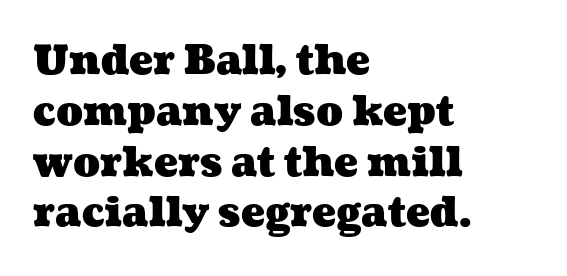
{"bold": "yes", "weight": "heavy", "width": "wide", "stroke_contrast": "medium", "x_height": "medium", "monospaced": "no", "underline": "no", "align": "left", "line_spacing": "normal", "line_spacing_ratio": 1.27, "letter_spacing": "normal", "letter_spacing_em": 0.0, "glyph_px": 40}
